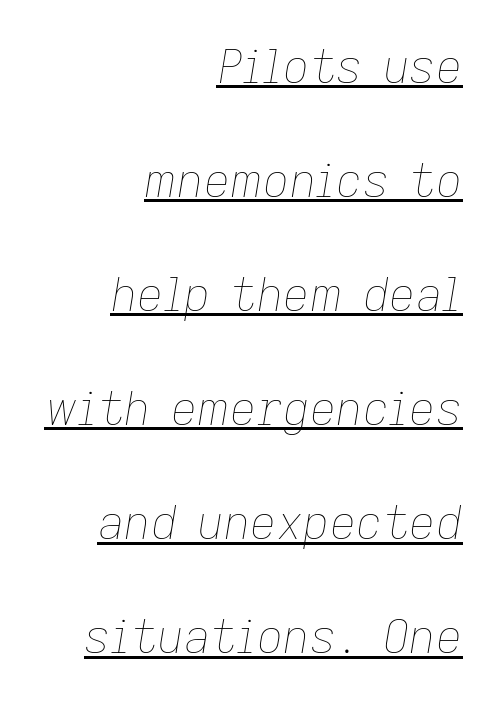
Q: Is the text bold? A: No.
Q: Is the text italic (slanted)? A: Yes, it leans right by about 9 degrees.
Q: Is the text underlined? A: Yes.
Q: How is the paragraph aligned? A: Right-aligned.
Q: Is the spacing between letters normal or unusually wide? A: Normal.
Q: Is the spacing between lines tight, normal or loose? A: Loose.
Q: Width (condensed, normal, or wide)? A: Normal.
Q: Stroke contrast? A: Low.
Q: x-height? A: Medium.
Q: Monospaced? A: No.
